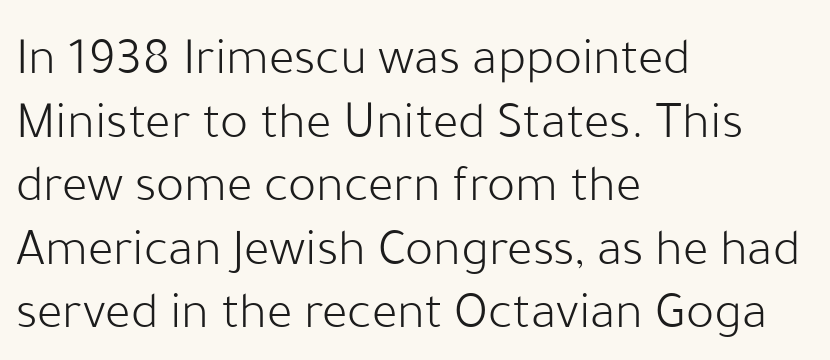
The image shows 53 px light sans-serif type, upright; set left-aligned, line spacing 1.2x, normal letter spacing, not underlined; low stroke contrast and a medium x-height.
